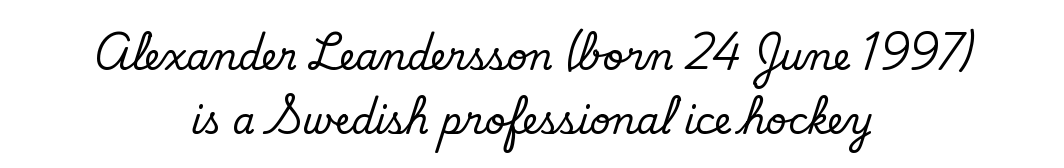
Q: Is the text bold? A: No.
Q: Is the typeface a serif or a sans-serif typeface? A: Sans-serif.
Q: Is the text underlined? A: No.
Q: How is the paragraph aligned? A: Centered.
Q: Is the spacing between letters normal or unusually wide? A: Normal.
Q: Width (condensed, normal, or wide)? A: Normal.
Q: Stroke contrast? A: Low.
Q: x-height? A: Small.
Q: Monospaced? A: No.
